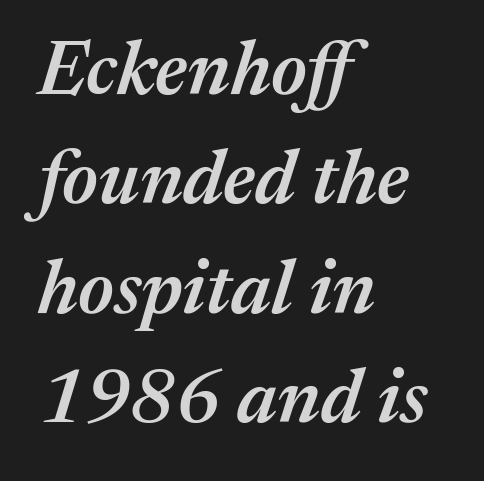
{"italic": "yes", "lean": "right", "slant_degrees": 17, "bold": "semi", "weight": "semibold", "width": "normal", "stroke_contrast": "medium", "x_height": "medium", "monospaced": "no", "underline": "no", "align": "left", "line_spacing": "normal", "line_spacing_ratio": 1.46, "letter_spacing": "normal", "letter_spacing_em": 0.0, "glyph_px": 75}
